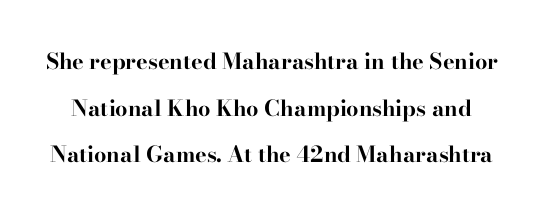
The image shows 22 px bold type, upright; set loose line spacing (2.12x), normal letter spacing, not underlined.
